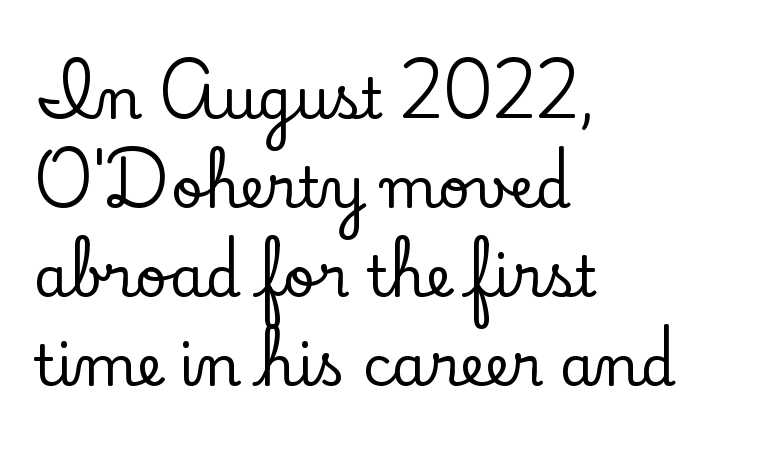
Q: Is the text italic (slanted)? A: No, it is upright.
Q: Is the typeface a serif or a sans-serif typeface? A: Serif.
Q: Is the text underlined? A: No.
Q: How is the paragraph aligned? A: Left-aligned.
Q: Is the spacing between letters normal or unusually wide? A: Normal.
Q: Is the spacing between lines tight, normal or loose? A: Normal.
Q: Width (condensed, normal, or wide)? A: Normal.
Q: Stroke contrast? A: Low.
Q: x-height? A: Small.
Q: Monospaced? A: No.
